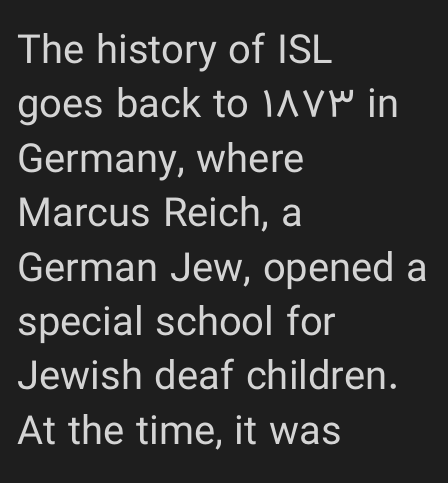
The image shows 40 px regular-weight sans-serif type, upright; set left-aligned, normal line spacing (1.36x), normal letter spacing, not underlined; low stroke contrast and a medium x-height.
